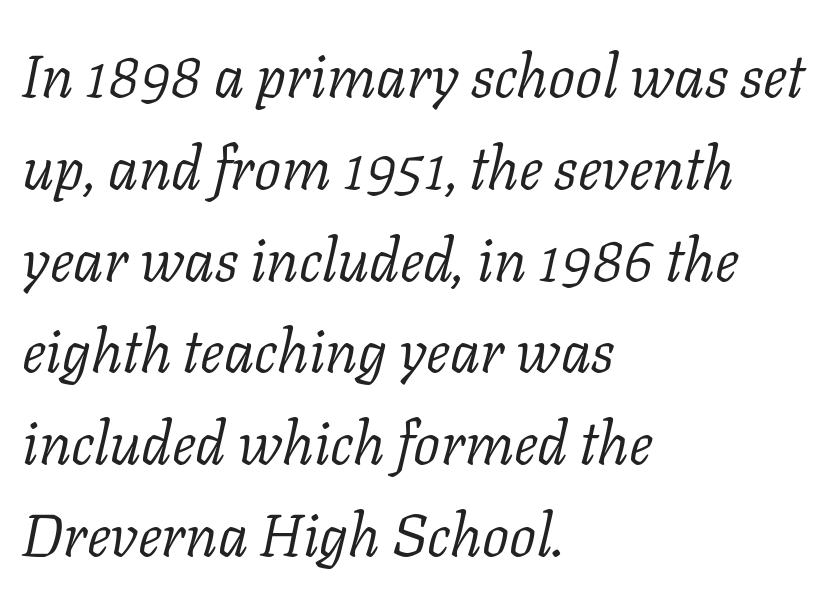
All the whitespace from short lines collects on the right. A typesetter would call this proportional, since set widths differ per character. The typesetting does not lean heavy: it is not bold. The zone under the glyphs is completely vacant. Check where the strokes stop: tiny serifs finish them off.
